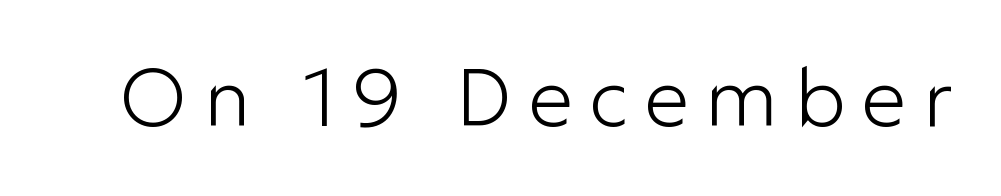
Q: Is the text bold? A: No.
Q: Is the text italic (slanted)? A: No, it is upright.
Q: Is the typeface a serif or a sans-serif typeface? A: Sans-serif.
Q: Is the text underlined? A: No.
Q: Is the spacing between letters normal or unusually wide? A: Unusually wide.
Q: Width (condensed, normal, or wide)? A: Normal.
Q: Stroke contrast? A: Low.
Q: x-height? A: Medium.
Q: Monospaced? A: No.
